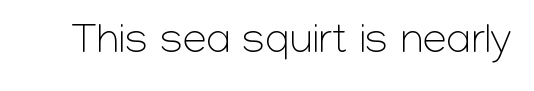
{"serif": "no", "italic": "no", "bold": "no", "weight": "light", "width": "normal", "stroke_contrast": "low", "x_height": "medium", "monospaced": "no", "underline": "no", "letter_spacing": "normal", "letter_spacing_em": 0.0, "glyph_px": 43}
